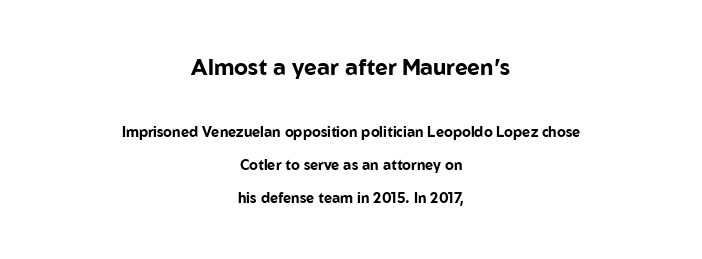
{"italic": "no", "bold": "yes", "underline": "no", "align": "center", "line_spacing": "loose", "line_spacing_ratio": 2.36, "letter_spacing": "normal", "letter_spacing_em": 0.0, "larger_block": "first", "size_ratio": 1.57, "glyph_px": 22}
